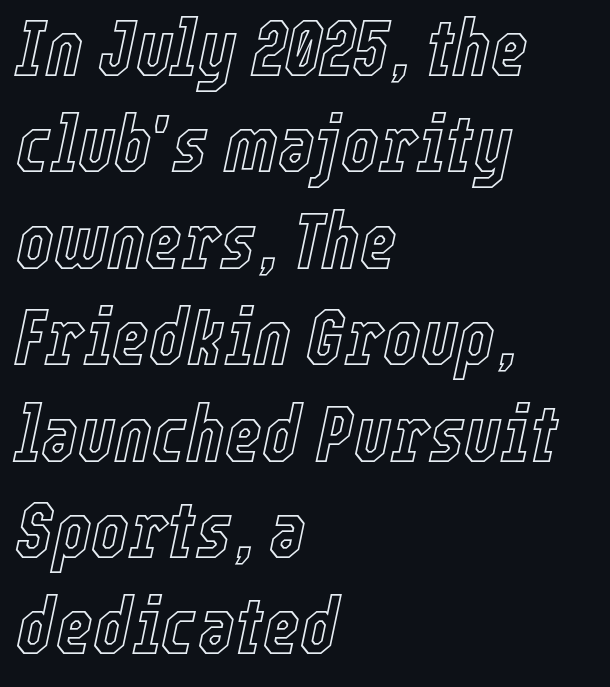
Inter-character spacing is left at the font's built-in metrics. A typesetter would mark this as italic. Do the characters align in a grid? No, the font is proportional. The compositor pushed each line to the left boundary. Type without underlining.
